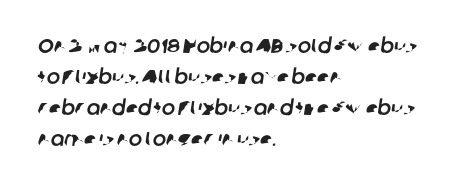
{"underline": "no", "align": "left", "line_spacing": "normal", "line_spacing_ratio": 1.55, "letter_spacing": "normal", "letter_spacing_em": 0.0, "glyph_px": 20}
